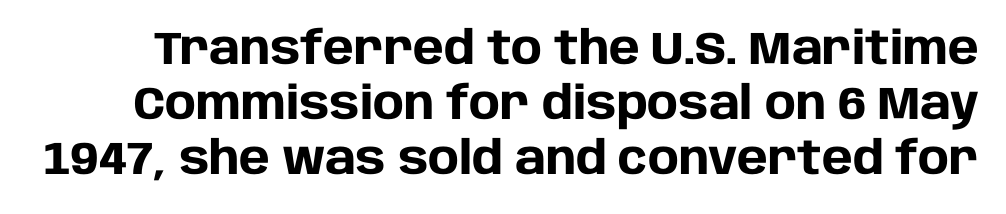
{"serif": "no", "italic": "no", "bold": "yes", "weight": "heavy", "width": "normal", "stroke_contrast": "low", "x_height": "large", "monospaced": "no", "underline": "no", "line_spacing_ratio": 1.2, "letter_spacing": "normal", "letter_spacing_em": 0.0, "glyph_px": 46}
